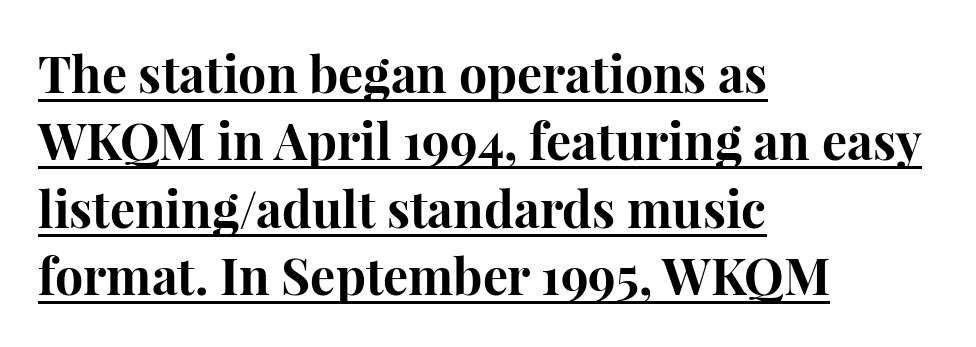
Q: Is the text bold? A: Yes.
Q: Is the text italic (slanted)? A: No, it is upright.
Q: Is the typeface a serif or a sans-serif typeface? A: Serif.
Q: Is the text underlined? A: Yes.
Q: How is the paragraph aligned? A: Left-aligned.
Q: Is the spacing between letters normal or unusually wide? A: Normal.
Q: Is the spacing between lines tight, normal or loose? A: Normal.
Q: Width (condensed, normal, or wide)? A: Normal.
Q: Stroke contrast? A: High.
Q: x-height? A: Medium.
Q: Monospaced? A: No.
